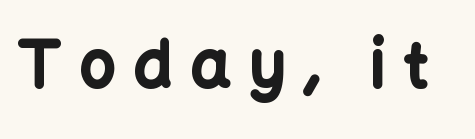
The image shows 63 px bold sans-serif type, upright; set unusually wide letter spacing (+0.29 em), not underlined; low stroke contrast and a medium x-height.
